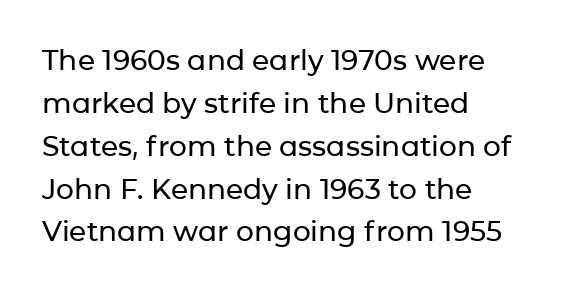
{"serif": "no", "italic": "no", "width": "normal", "stroke_contrast": "low", "x_height": "medium", "monospaced": "no", "underline": "no", "align": "left", "line_spacing": "normal", "line_spacing_ratio": 1.53, "letter_spacing": "normal", "letter_spacing_em": 0.0, "glyph_px": 28}
